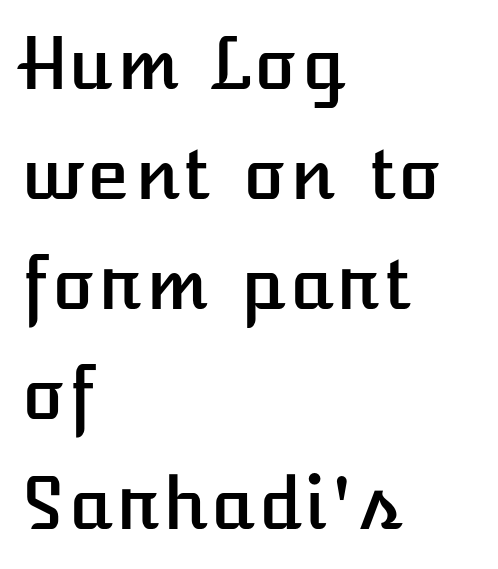
Q: Is the text italic (slanted)? A: No, it is upright.
Q: Is the text underlined? A: No.
Q: How is the paragraph aligned? A: Left-aligned.
Q: Is the spacing between letters normal or unusually wide? A: Normal.
Q: Is the spacing between lines tight, normal or loose? A: Normal.
Q: Width (condensed, normal, or wide)? A: Normal.
Q: Stroke contrast? A: Low.
Q: x-height? A: Medium.
